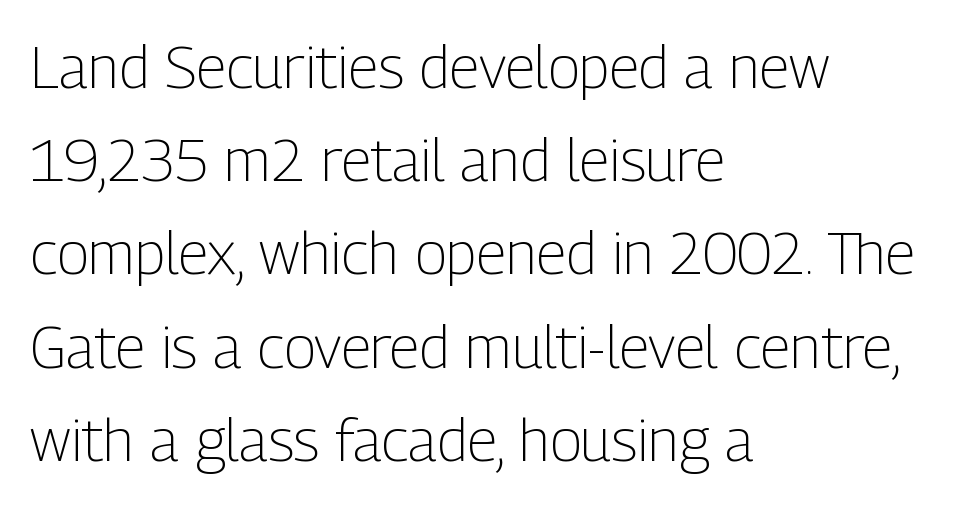
Q: Is the text bold? A: No.
Q: Is the text italic (slanted)? A: No, it is upright.
Q: Is the typeface a serif or a sans-serif typeface? A: Sans-serif.
Q: Is the text underlined? A: No.
Q: How is the paragraph aligned? A: Left-aligned.
Q: Is the spacing between letters normal or unusually wide? A: Normal.
Q: Is the spacing between lines tight, normal or loose? A: Normal.
Q: Width (condensed, normal, or wide)? A: Condensed.
Q: Stroke contrast? A: Low.
Q: x-height? A: Medium.
Q: Monospaced? A: No.
